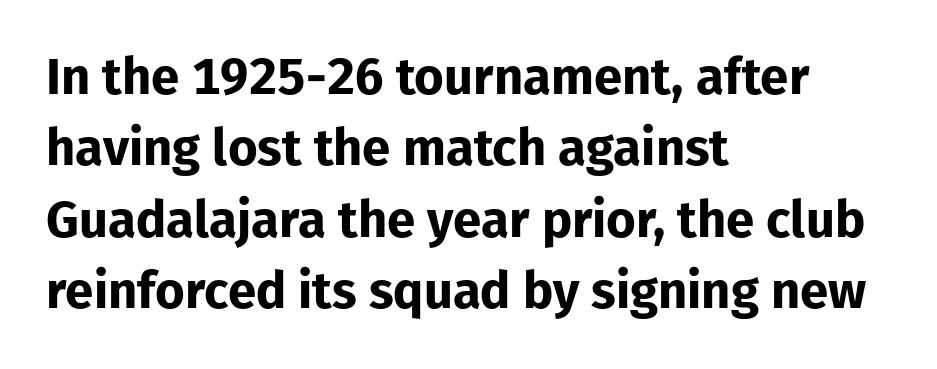
The image shows 51 px bold sans-serif type, upright; set left-aligned, normal line spacing (1.4x), normal letter spacing, not underlined; low stroke contrast and a medium x-height.
